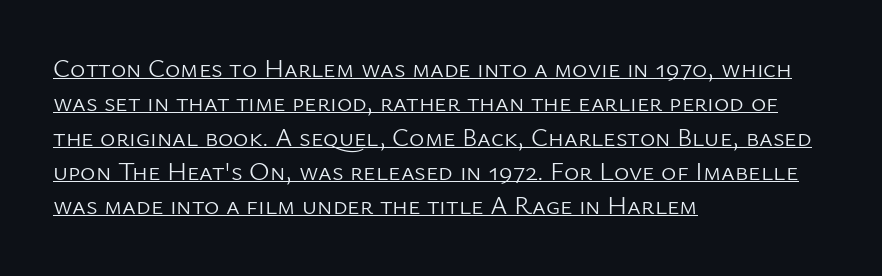
The image shows 26 px text type, upright; set left-aligned, normal line spacing (1.32x), normal letter spacing, underlined.
